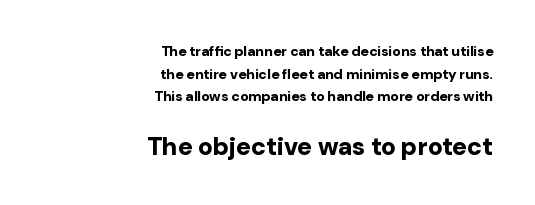
Q: Is the text bold? A: Yes.
Q: Is the text italic (slanted)? A: No, it is upright.
Q: Is the text underlined? A: No.
Q: How is the paragraph aligned? A: Right-aligned.
Q: Is the spacing between letters normal or unusually wide? A: Normal.
Q: Is the spacing between lines tight, normal or loose? A: Normal.
Q: Which block of text is set in a larger size, the first (top) or the second (bottom)? A: The second (bottom) one.
